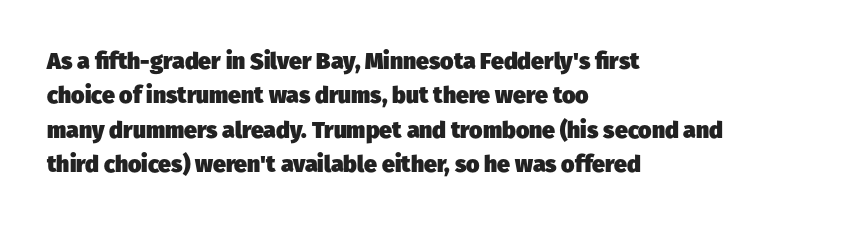
Q: Is the text bold? A: Yes.
Q: Is the text underlined? A: No.
Q: How is the paragraph aligned? A: Left-aligned.
Q: Is the spacing between letters normal or unusually wide? A: Normal.
Q: Is the spacing between lines tight, normal or loose? A: Normal.
